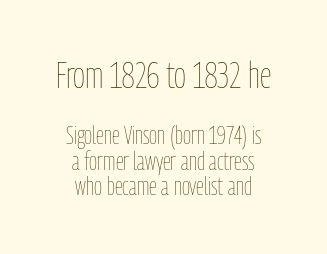
{"italic": "no", "bold": "no", "weight": "thin", "width": "condensed", "stroke_contrast": "low", "x_height": "medium", "monospaced": "no", "underline": "no", "align": "center", "line_spacing": "tight", "line_spacing_ratio": 1.02, "letter_spacing": "normal", "letter_spacing_em": 0.0, "larger_block": "first", "size_ratio": 1.48, "glyph_px": 37}
